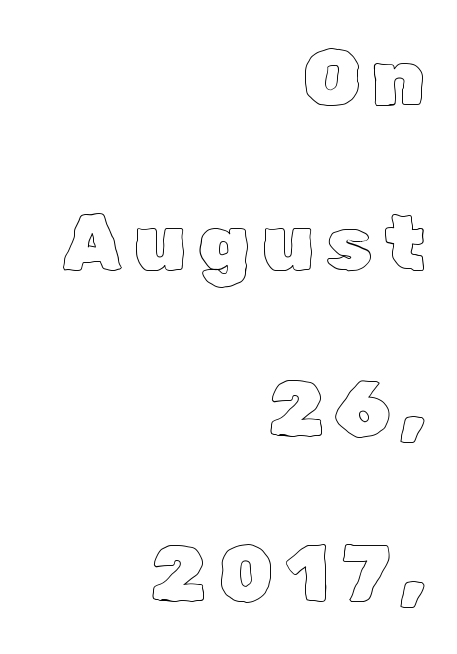
Q: Is the text italic (slanted)? A: No, it is upright.
Q: Is the text underlined? A: No.
Q: How is the paragraph aligned? A: Right-aligned.
Q: Is the spacing between lines tight, normal or loose? A: Loose.
Q: Width (condensed, normal, or wide)? A: Normal.
Q: x-height? A: Medium.
Q: Monospaced? A: No.
